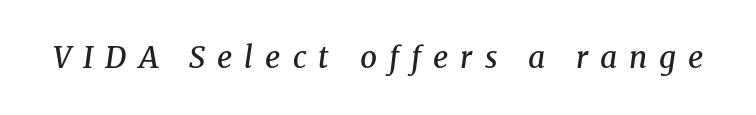
The image shows 30 px semibold serif type, italic (leaning right); set unusually wide letter spacing (+0.4 em), not underlined; medium stroke contrast and a medium x-height.
